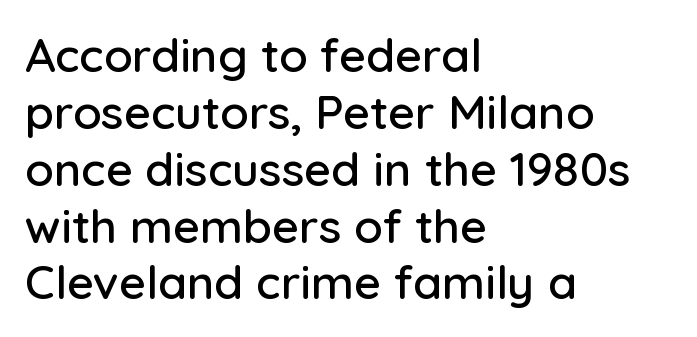
{"serif": "no", "italic": "no", "width": "normal", "stroke_contrast": "low", "x_height": "medium", "monospaced": "no", "underline": "no", "align": "left", "line_spacing_ratio": 1.21, "letter_spacing": "normal", "letter_spacing_em": 0.0, "glyph_px": 47}
